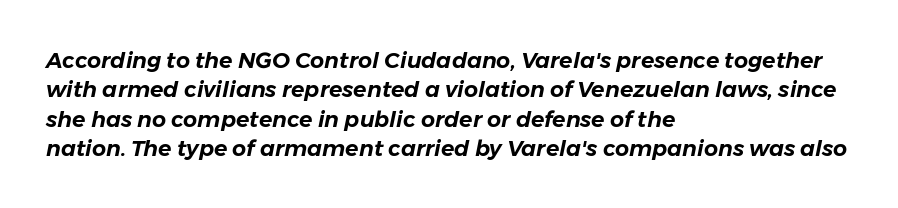
Horizontally, the lines are justified to the leading edge only. Beneath every word, the page is bare. Characters follow at the spacing the type designer built in. Leading matches the norm, producing a regular column. The typography opts for an oblique posture over an upright one.
